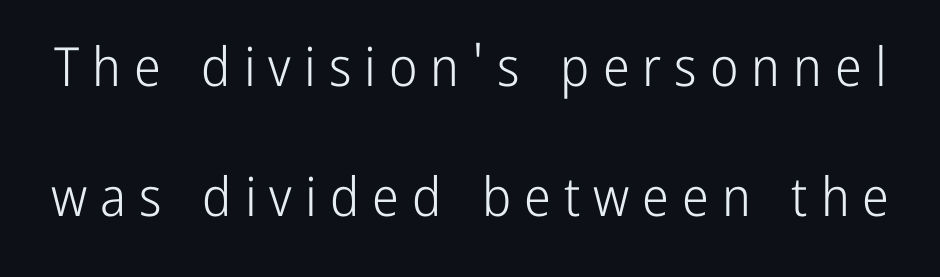
Honestly, there is no underline to notice here at all. This is sans-serif lettering, the kind often seen on screens and signage. The rendering uses natural spacing where letterforms have individual widths. Posture: upright roman. The gaps between neighbouring characters are conspicuously large.
